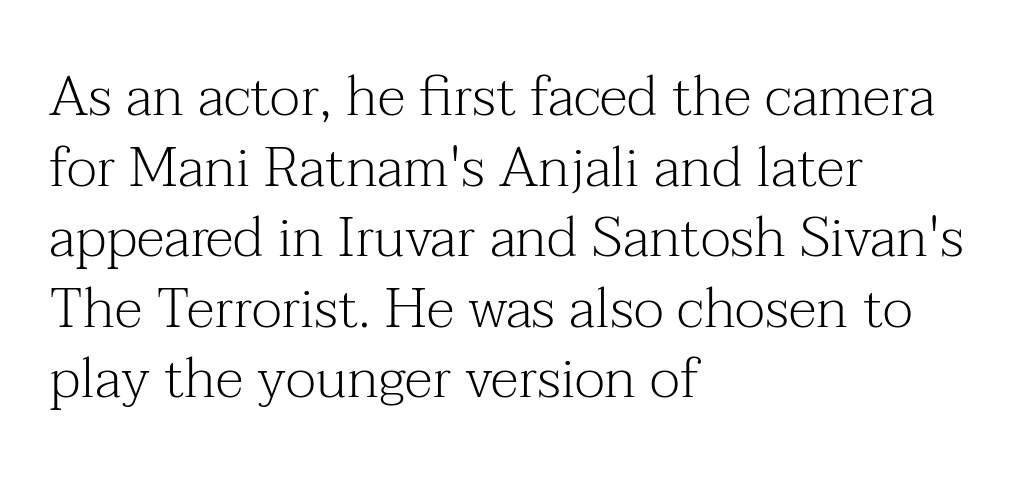
Q: Is the text bold? A: No.
Q: Is the text italic (slanted)? A: No, it is upright.
Q: Is the typeface a serif or a sans-serif typeface? A: Serif.
Q: Is the text underlined? A: No.
Q: How is the paragraph aligned? A: Left-aligned.
Q: Is the spacing between letters normal or unusually wide? A: Normal.
Q: Is the spacing between lines tight, normal or loose? A: Normal.
Q: Width (condensed, normal, or wide)? A: Normal.
Q: Stroke contrast? A: Medium.
Q: x-height? A: Medium.
Q: Monospaced? A: No.
